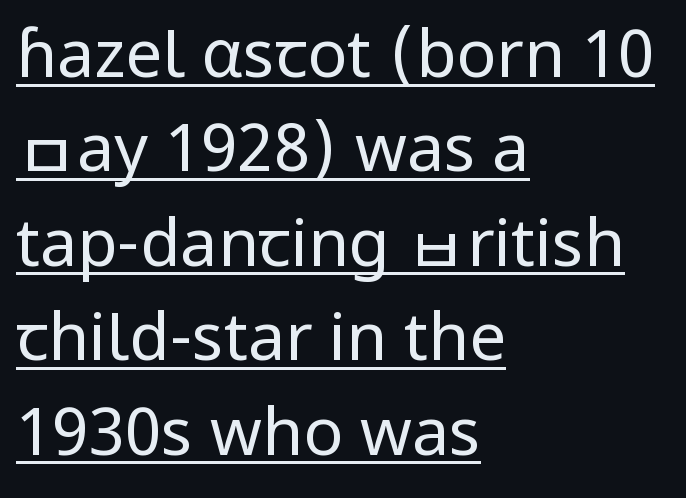
This is underlined copy, the kind a proofreader might mark for attention. Do the letters lean? They stand straight. Varying glyph widths throughout — classic text-font behaviour. Ink coverage per letter is moderate at most. Casual observation: everything's shoved over to the left.
